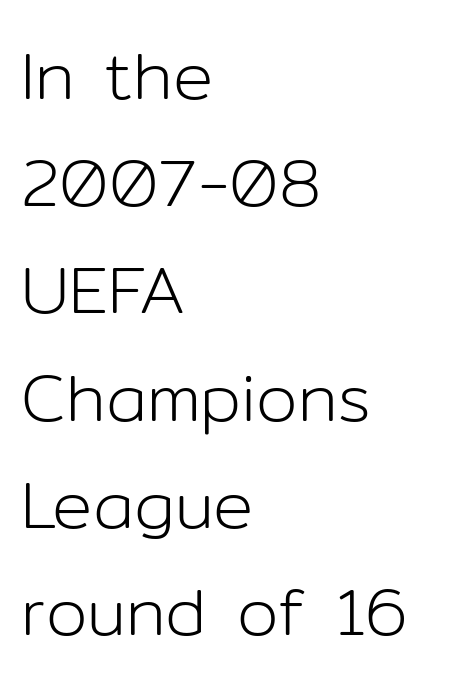
Q: Is the text bold? A: No.
Q: Is the text italic (slanted)? A: No, it is upright.
Q: Is the typeface a serif or a sans-serif typeface? A: Sans-serif.
Q: Is the text underlined? A: No.
Q: How is the paragraph aligned? A: Left-aligned.
Q: Is the spacing between letters normal or unusually wide? A: Normal.
Q: Is the spacing between lines tight, normal or loose? A: Normal.
Q: Width (condensed, normal, or wide)? A: Normal.
Q: Stroke contrast? A: Low.
Q: x-height? A: Medium.
Q: Monospaced? A: No.
